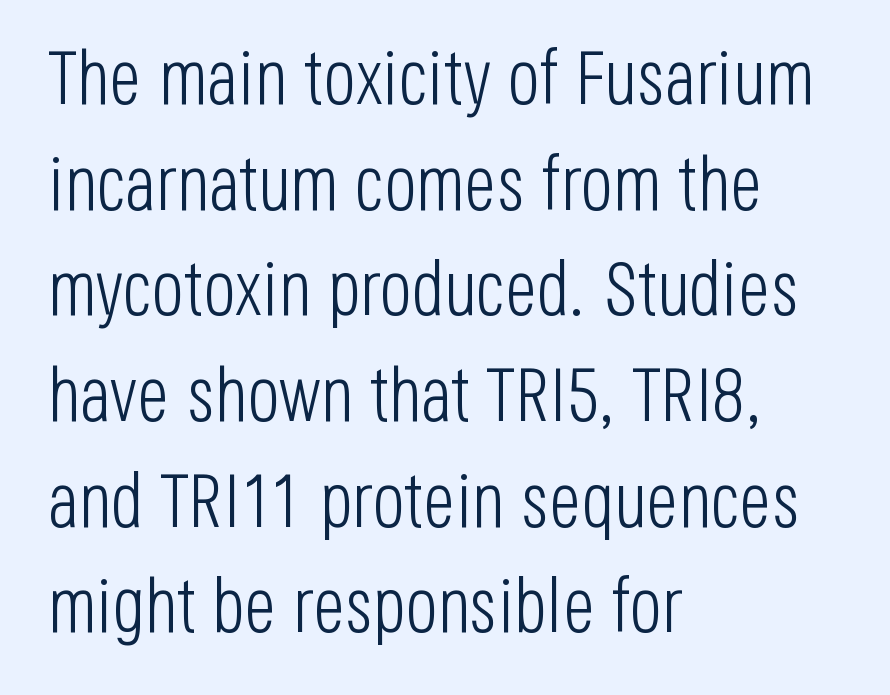
The image shows 76 px light, condensed sans-serif type, upright; set left-aligned, normal line spacing (1.39x), normal letter spacing, not underlined; low stroke contrast and a large x-height.
